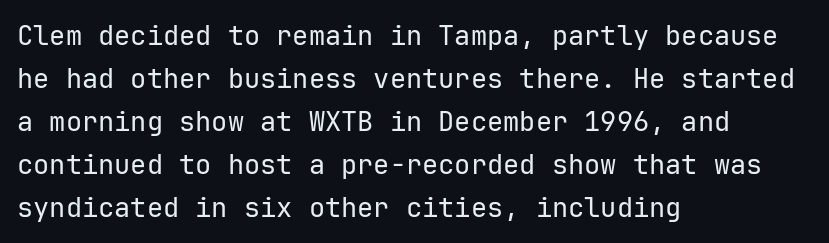
Line beginnings align vertically; line endings do not. Quick note: not italic, upright. No chunkiness to these letters — they're not bold. Default kerning and tracking; the words read as compact shapes.
